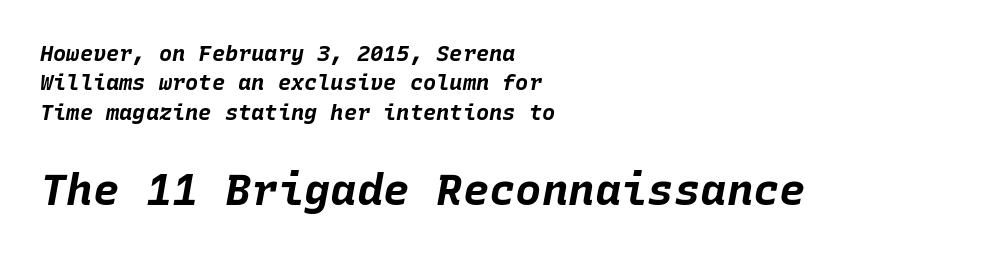
The image shows 44 px bold type, italic (leaning right), monospaced; set left-aligned, normal line spacing (1.33x), normal letter spacing, not underlined; the second (bottom) block is 2.0x larger; low stroke contrast and a large x-height.
